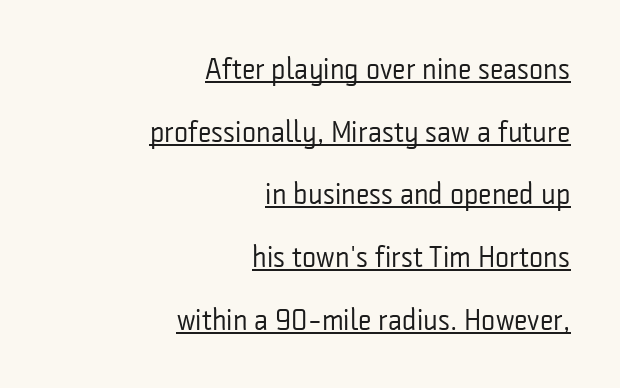
Q: Is the text bold? A: No.
Q: Is the text italic (slanted)? A: No, it is upright.
Q: Is the typeface a serif or a sans-serif typeface? A: Sans-serif.
Q: Is the text underlined? A: Yes.
Q: How is the paragraph aligned? A: Right-aligned.
Q: Is the spacing between letters normal or unusually wide? A: Normal.
Q: Is the spacing between lines tight, normal or loose? A: Loose.
Q: Width (condensed, normal, or wide)? A: Condensed.
Q: Stroke contrast? A: Low.
Q: x-height? A: Medium.
Q: Monospaced? A: No.
